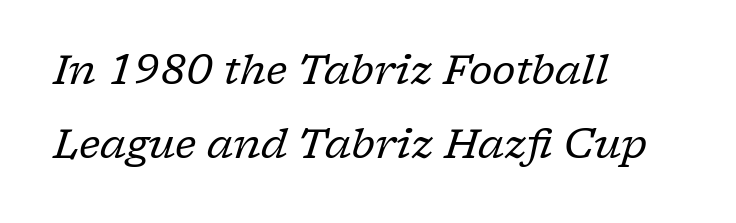
The area under the type is left untouched. This rendering employs a face with finishing strokes, i.e., a serif. This rendering uses left alignment, leaving the right contour irregular. When letters slant like this, we call the style italic. Is the letter spacing exaggerated? No — it looks like the ordinary default. This sample has the flowing, uneven cadence of proportional lettering.
